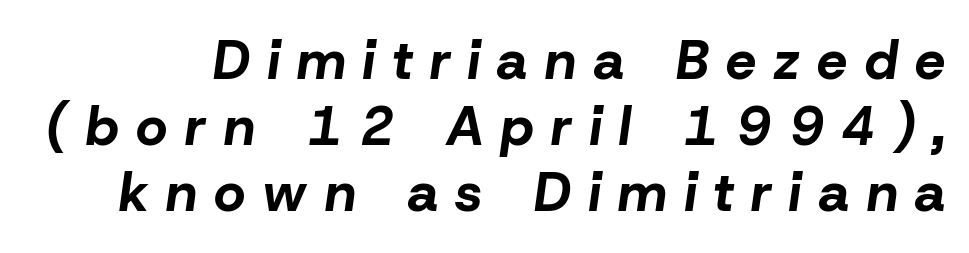
{"italic": "yes", "lean": "right", "slant_degrees": 8, "bold": "yes", "weight": "bold", "width": "normal", "stroke_contrast": "low", "x_height": "medium", "monospaced": "no", "underline": "no", "line_spacing_ratio": 1.22, "letter_spacing": "wide", "letter_spacing_em": 0.33, "glyph_px": 54}
